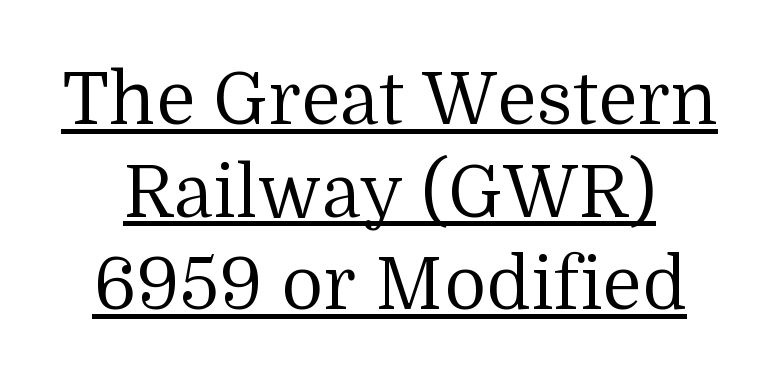
Q: Is the text bold? A: No.
Q: Is the text italic (slanted)? A: No, it is upright.
Q: Is the typeface a serif or a sans-serif typeface? A: Serif.
Q: Is the text underlined? A: Yes.
Q: Is the spacing between letters normal or unusually wide? A: Normal.
Q: Is the spacing between lines tight, normal or loose? A: Normal.
Q: Width (condensed, normal, or wide)? A: Normal.
Q: Stroke contrast? A: Medium.
Q: x-height? A: Medium.
Q: Monospaced? A: No.
